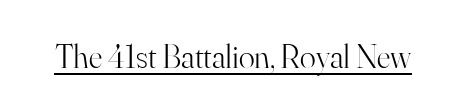
Q: Is the text bold? A: No.
Q: Is the text italic (slanted)? A: No, it is upright.
Q: Is the typeface a serif or a sans-serif typeface? A: Serif.
Q: Is the text underlined? A: Yes.
Q: Is the spacing between letters normal or unusually wide? A: Normal.
Q: Width (condensed, normal, or wide)? A: Normal.
Q: Stroke contrast? A: High.
Q: x-height? A: Small.
Q: Monospaced? A: No.
